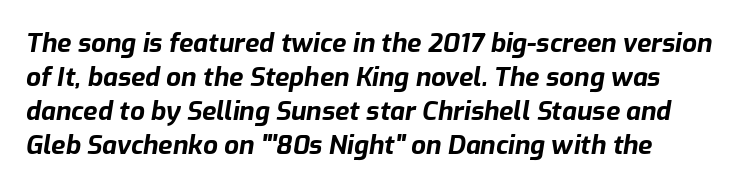
The image shows 26 px bold type, italic (leaning right); set normal line spacing (1.31x), normal letter spacing, not underlined.
